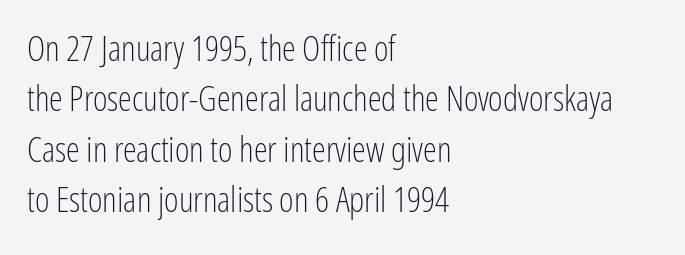
{"serif": "no", "italic": "no", "bold": "no", "weight": "light", "width": "condensed", "stroke_contrast": "low", "x_height": "medium", "monospaced": "no", "underline": "no", "align": "left", "line_spacing": "normal", "line_spacing_ratio": 1.44, "letter_spacing": "normal", "letter_spacing_em": 0.0, "glyph_px": 35}
